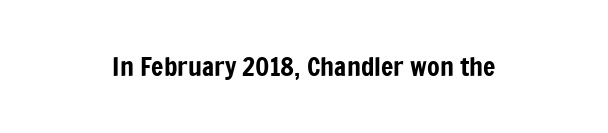
Each row of text sits above clean, open space. Visually the block forms a symmetrical silhouette, jagged on both flanks. The axis of the letterforms is exactly vertical. The gaps between neighbouring characters are ordinary and unremarkable.
